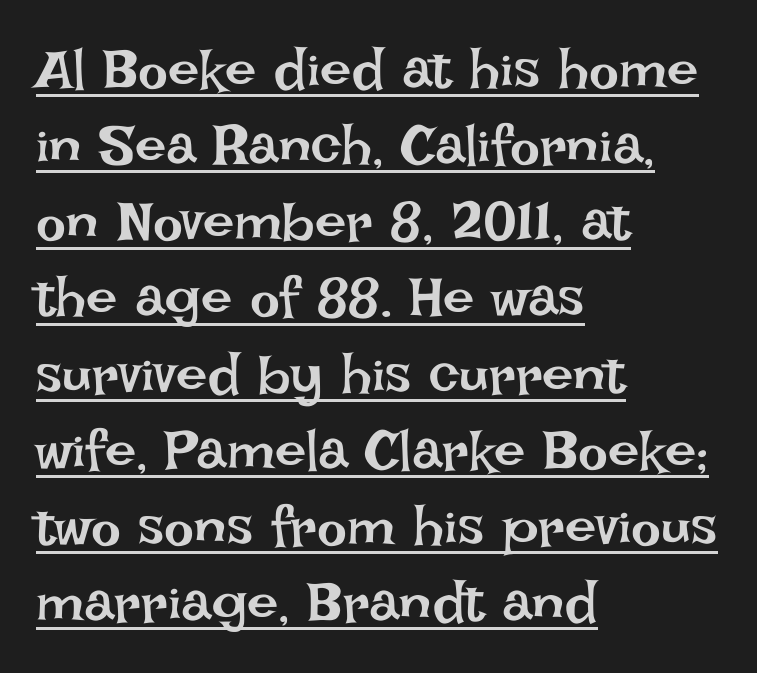
Is the letter spacing exaggerated? No — it looks like the ordinary default. The leading is moderate, giving the passage an even texture. Decoration check: the copy is underlined. The passage shown is typed in a proportional face where columns would drift. Caption: multi-line text, flush left, ragged right. The typography opts for an upright posture over an oblique one.
